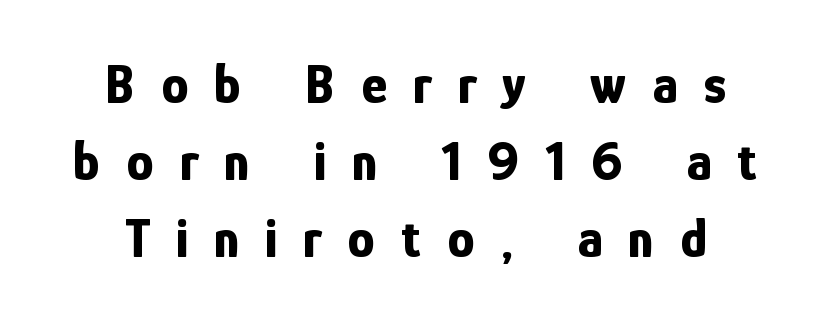
Q: Is the text bold? A: Yes.
Q: Is the text italic (slanted)? A: No, it is upright.
Q: Is the typeface a serif or a sans-serif typeface? A: Sans-serif.
Q: Is the text underlined? A: No.
Q: Is the spacing between letters normal or unusually wide? A: Unusually wide.
Q: Is the spacing between lines tight, normal or loose? A: Normal.
Q: Width (condensed, normal, or wide)? A: Condensed.
Q: Stroke contrast? A: Low.
Q: x-height? A: Medium.
Q: Monospaced? A: No.
